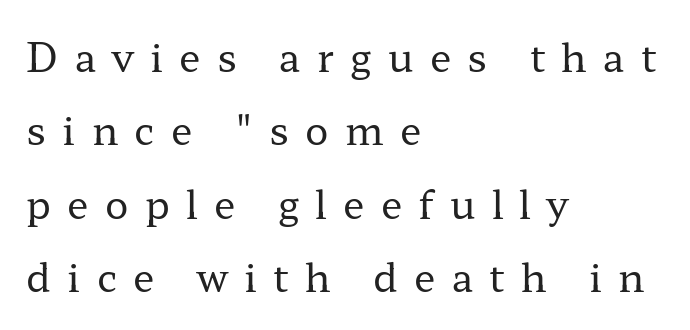
The image shows 39 px regular-weight, wide serif type, upright; set left-aligned, line spacing 1.88x, unusually wide letter spacing (+0.42 em), not underlined; low stroke contrast and a medium x-height.
